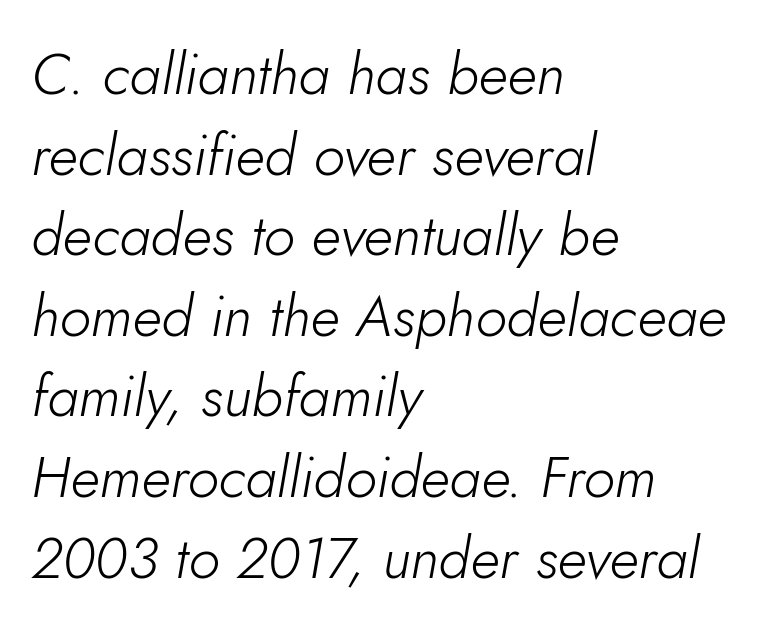
{"italic": "yes", "lean": "right", "slant_degrees": 10, "bold": "no", "weight": "light", "width": "normal", "stroke_contrast": "low", "x_height": "small", "monospaced": "no", "underline": "no", "align": "left", "line_spacing": "normal", "line_spacing_ratio": 1.39, "letter_spacing": "normal", "letter_spacing_em": 0.0, "glyph_px": 58}
